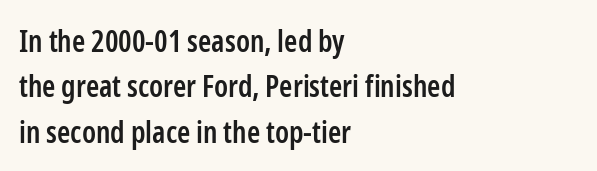
The ragged edge is on the right, which tells us the setting is flush left. Think of a printed novel: that variable character pitch is what you see here. Nothing sits at the stroke ends, so this counts as sans-serif. As a designer I'd log this as weight 600, semibold.
